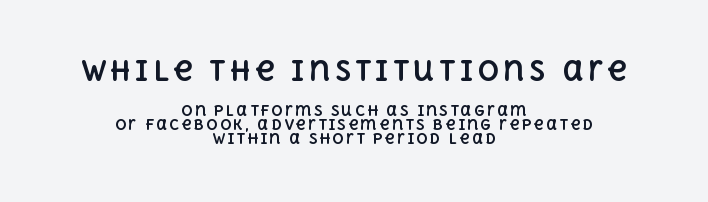
The image shows 27 px bold type, upright; set centered, tight line spacing (0.99x), not underlined; the first (top) block is 1.93x larger.
